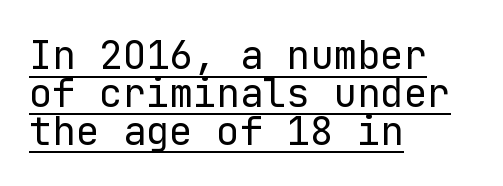
Does the type have serifs? No, each stem ends abruptly. The axis of the letterforms is exactly vertical. Inter-character spacing is left at the font's built-in metrics. These lines are set flush left with a ragged right edge. Is there much room between lines? No — they nearly touch.
